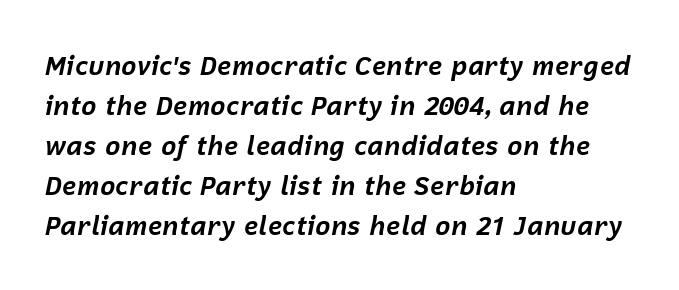
Observe the ordinary spacing: letters are neighbours, not strangers. Is the type slanted? Yes — the strokes lean at a clear angle. The leading is moderate, giving the passage an even texture. Nobody drew a line under any word here. Heavy-handed strokes throughout: this text is bold.
